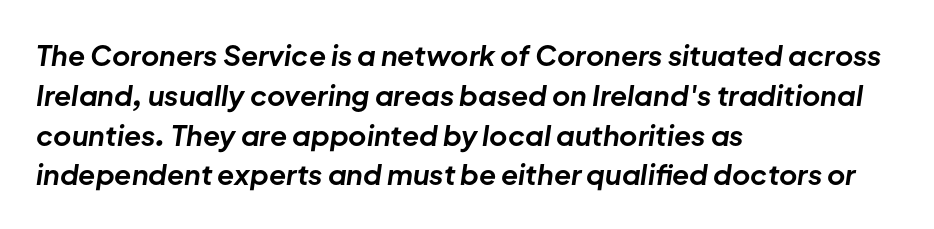
Notice how thick the strokes are: this is what a full bold looks like. Horizontal bands of white between lines are of average thickness. Which margin do the lines hug? The left one — the right edge is uneven. Inter-character spacing is left at the font's built-in metrics. In terms of posture, this sample is oblique. You could not count columns in this text — the font is proportionally spaced.
